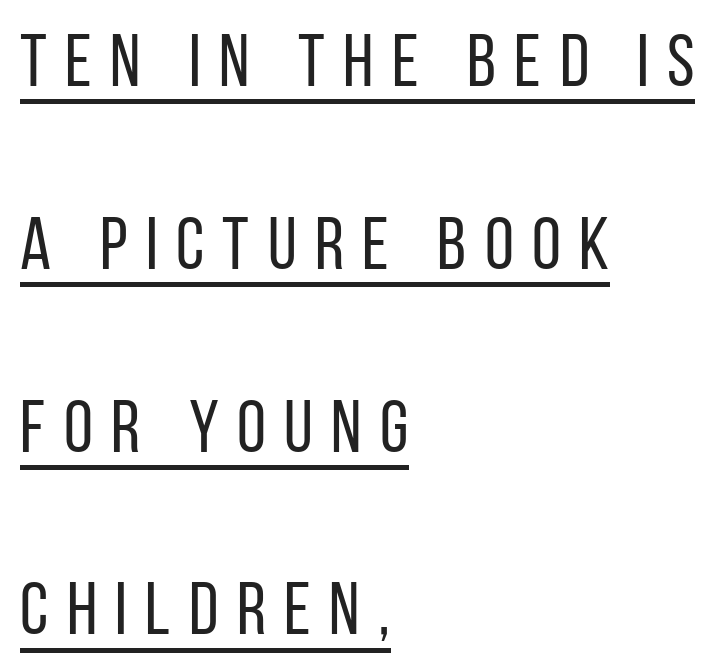
{"serif": "no", "italic": "no", "bold": "no", "weight": "regular", "width": "condensed", "stroke_contrast": "low", "x_height": "large", "monospaced": "no", "underline": "yes", "align": "left", "line_spacing": "loose", "line_spacing_ratio": 2.47, "letter_spacing": "wide", "letter_spacing_em": 0.25, "glyph_px": 74}
